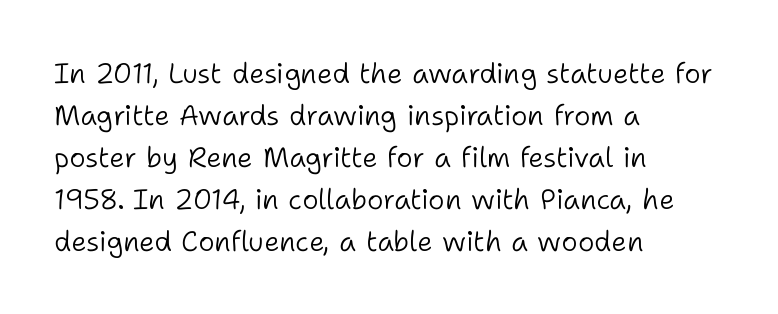
Q: Is the text bold? A: No.
Q: Is the text italic (slanted)? A: No, it is upright.
Q: Is the typeface a serif or a sans-serif typeface? A: Sans-serif.
Q: Is the text underlined? A: No.
Q: How is the paragraph aligned? A: Left-aligned.
Q: Is the spacing between letters normal or unusually wide? A: Normal.
Q: Is the spacing between lines tight, normal or loose? A: Normal.
Q: Width (condensed, normal, or wide)? A: Normal.
Q: Stroke contrast? A: Low.
Q: x-height? A: Medium.
Q: Monospaced? A: No.
